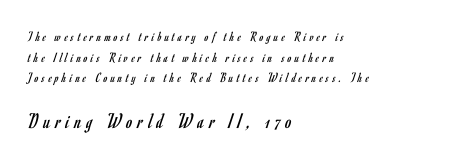
{"bold": "no", "underline": "no", "align": "left", "line_spacing": "normal", "line_spacing_ratio": 1.47, "letter_spacing": "wide", "letter_spacing_em": 0.24, "larger_block": "second", "size_ratio": 1.57, "glyph_px": 22}
